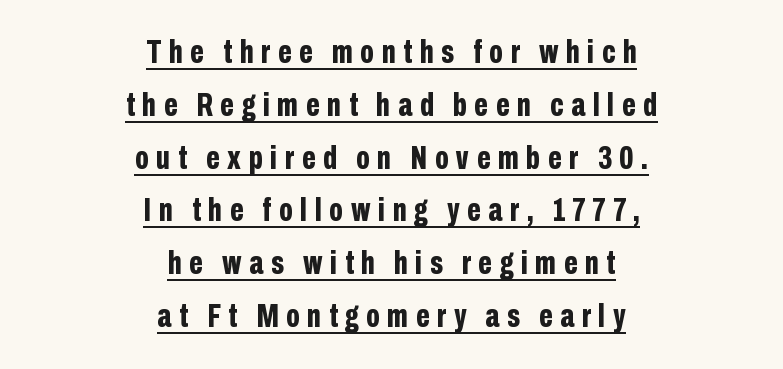
{"serif": "no", "italic": "no", "bold": "yes", "weight": "bold", "width": "condensed", "stroke_contrast": "low", "x_height": "medium", "monospaced": "no", "underline": "yes", "align": "center", "line_spacing": "normal", "line_spacing_ratio": 1.6, "letter_spacing": "wide", "letter_spacing_em": 0.23, "glyph_px": 33}
